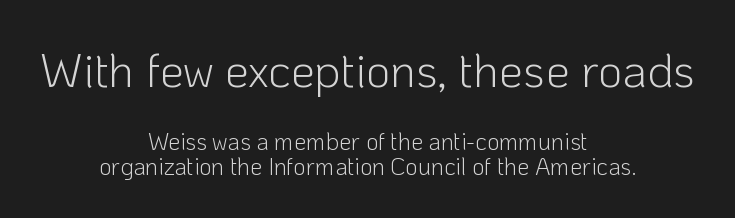
Q: Is the text bold? A: No.
Q: Is the text italic (slanted)? A: No, it is upright.
Q: Is the typeface a serif or a sans-serif typeface? A: Sans-serif.
Q: Is the text underlined? A: No.
Q: How is the paragraph aligned? A: Centered.
Q: Is the spacing between letters normal or unusually wide? A: Normal.
Q: Is the spacing between lines tight, normal or loose? A: Tight.
Q: Which block of text is set in a larger size, the first (top) or the second (bottom)? A: The first (top) one.
Q: Width (condensed, normal, or wide)? A: Normal.
Q: Stroke contrast? A: Low.
Q: x-height? A: Medium.
Q: Monospaced? A: No.
